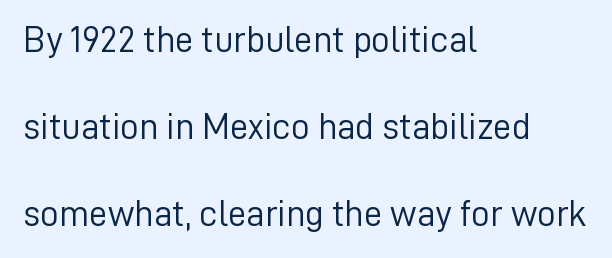
{"serif": "no", "italic": "no", "bold": "no", "weight": "light", "width": "normal", "stroke_contrast": "low", "x_height": "medium", "monospaced": "no", "underline": "no", "align": "left", "line_spacing": "loose", "line_spacing_ratio": 2.35, "letter_spacing": "normal", "letter_spacing_em": 0.0, "glyph_px": 37}
